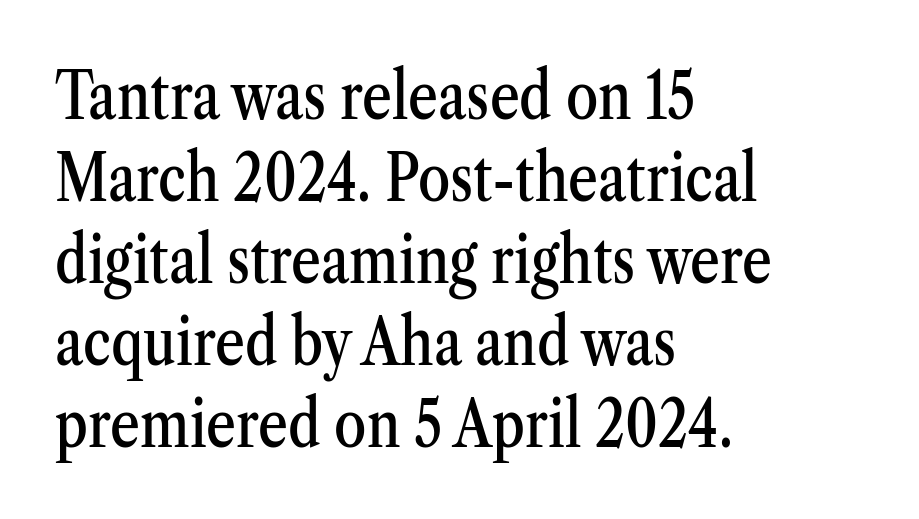
This sample has the flowing, uneven cadence of proportional lettering. The specimen reads as upright at a glance. Is there much room between lines? A standard amount, neither cramped nor airy. Compared with typical body copy, the letter spacing here is the same. The compositor pushed each line to the left boundary. Lines of text with bare space underneath.
